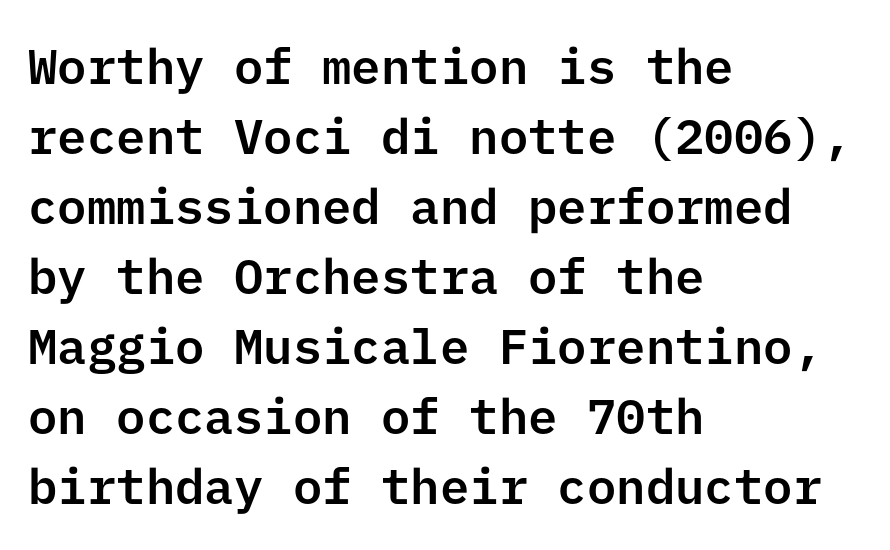
Q: Is the text italic (slanted)? A: No, it is upright.
Q: Is the typeface a serif or a sans-serif typeface? A: Sans-serif.
Q: Is the text underlined? A: No.
Q: How is the paragraph aligned? A: Left-aligned.
Q: Is the spacing between letters normal or unusually wide? A: Normal.
Q: Is the spacing between lines tight, normal or loose? A: Normal.
Q: Width (condensed, normal, or wide)? A: Normal.
Q: Stroke contrast? A: Low.
Q: x-height? A: Medium.
